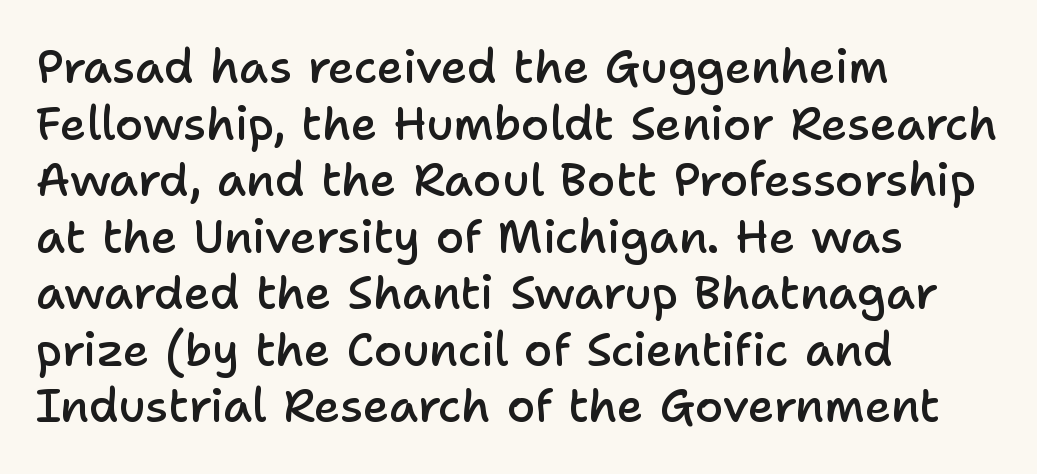
Plain, unruled lines of type. Caption: multi-line text, flush left, ragged right. Inter-character spacing is left at the font's built-in metrics. Classification — sans serif.
